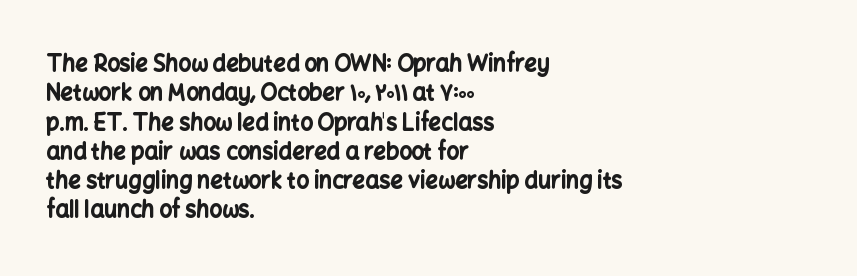
The image shows 22 px bold type, upright; set left-aligned, normal line spacing (1.33x), normal letter spacing, not underlined.
